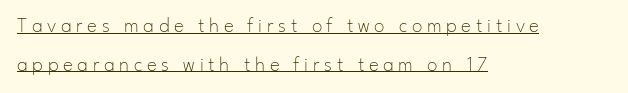
The image shows 21 px text type, upright; set left-aligned, line spacing 1.84x, unusually wide letter spacing (+0.22 em), underlined.
